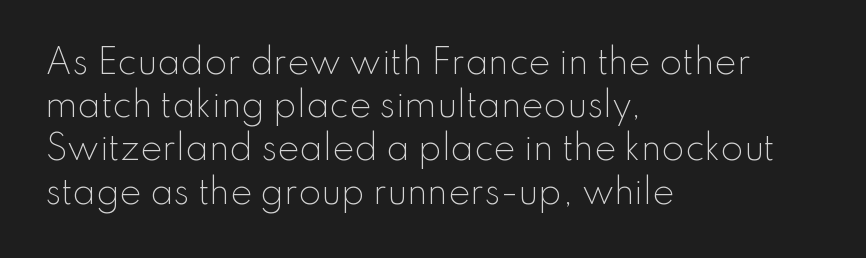
The image shows 33 px light sans-serif type, upright; set left-aligned, normal line spacing (1.31x), normal letter spacing, not underlined; low stroke contrast and a small x-height.
